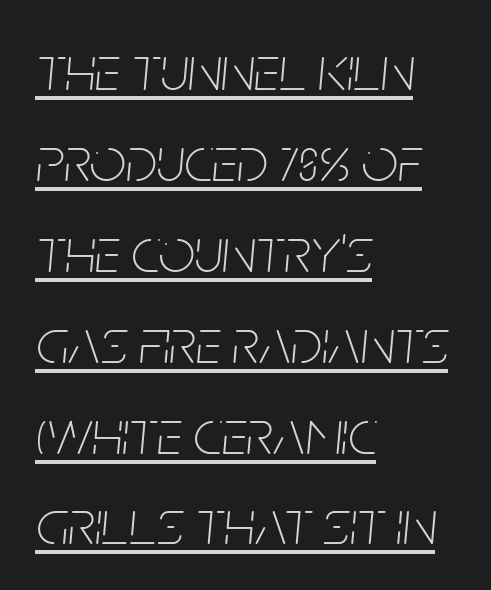
Q: Is the text bold? A: No.
Q: Is the text italic (slanted)? A: Yes, it leans right by about 5 degrees.
Q: Is the text underlined? A: Yes.
Q: How is the paragraph aligned? A: Left-aligned.
Q: Is the spacing between letters normal or unusually wide? A: Normal.
Q: Is the spacing between lines tight, normal or loose? A: Normal.
Q: Width (condensed, normal, or wide)? A: Condensed.
Q: Stroke contrast? A: Low.
Q: x-height? A: Large.
Q: Monospaced? A: No.
